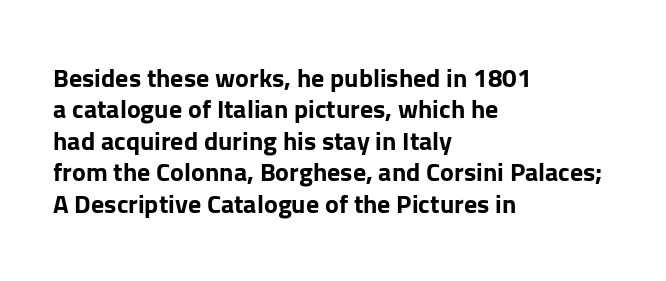
The image shows 26 px bold type, upright; set left-aligned, line spacing 1.21x, normal letter spacing, not underlined.
